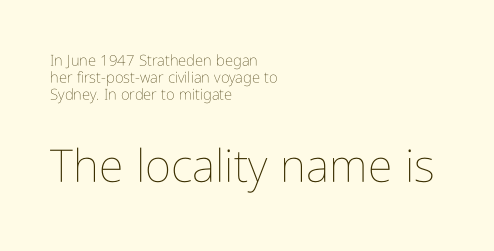
The image shows 45 px thin, condensed type, upright; set left-aligned, tight line spacing (1.14x), normal letter spacing, not underlined; the second (bottom) block is 3.0x larger; low stroke contrast and a medium x-height.
